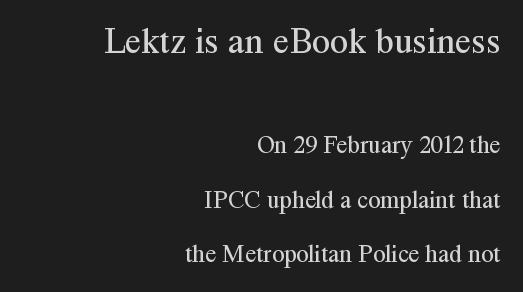
Q: Is the text bold? A: No.
Q: Is the text italic (slanted)? A: No, it is upright.
Q: Is the typeface a serif or a sans-serif typeface? A: Serif.
Q: Is the text underlined? A: No.
Q: How is the paragraph aligned? A: Right-aligned.
Q: Is the spacing between letters normal or unusually wide? A: Normal.
Q: Is the spacing between lines tight, normal or loose? A: Loose.
Q: Which block of text is set in a larger size, the first (top) or the second (bottom)? A: The first (top) one.
Q: Width (condensed, normal, or wide)? A: Normal.
Q: Stroke contrast? A: Medium.
Q: x-height? A: Medium.
Q: Monospaced? A: No.
